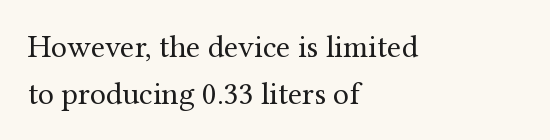
Q: Is the text bold? A: No.
Q: Is the text italic (slanted)? A: No, it is upright.
Q: Is the typeface a serif or a sans-serif typeface? A: Serif.
Q: Is the text underlined? A: No.
Q: How is the paragraph aligned? A: Left-aligned.
Q: Is the spacing between letters normal or unusually wide? A: Normal.
Q: Is the spacing between lines tight, normal or loose? A: Normal.
Q: Width (condensed, normal, or wide)? A: Normal.
Q: Stroke contrast? A: Medium.
Q: x-height? A: Medium.
Q: Monospaced? A: No.
